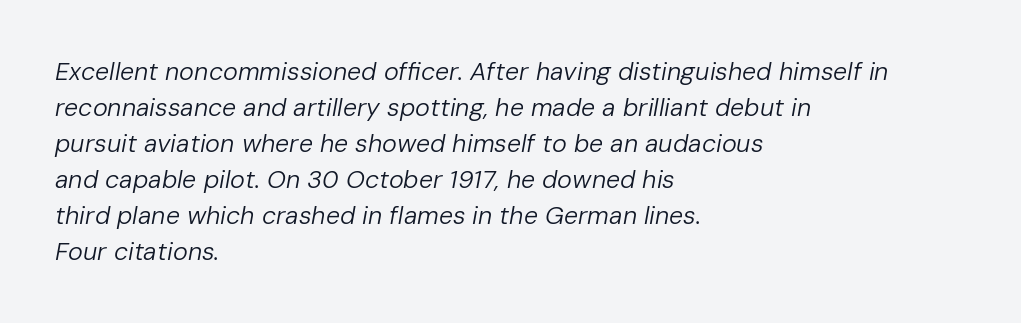
The image shows 25 px text type, italic (leaning right); set left-aligned, normal line spacing (1.44x), normal letter spacing, not underlined.
